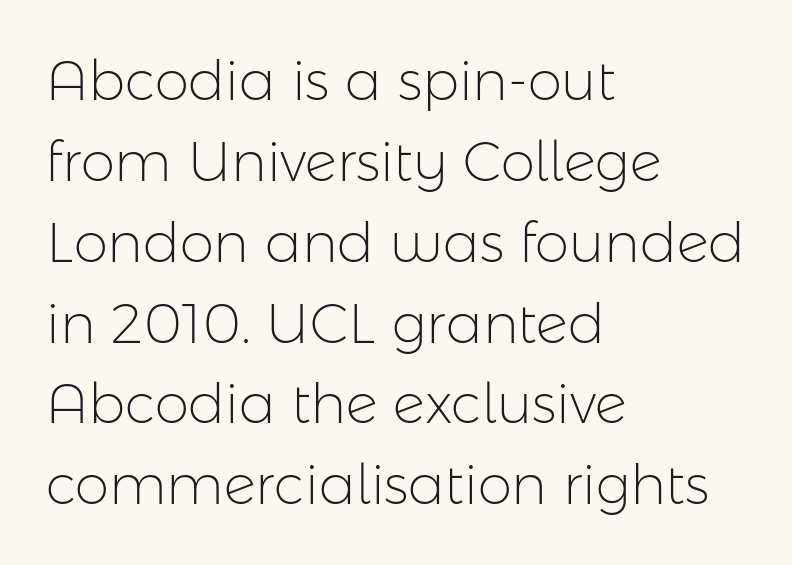
{"serif": "no", "italic": "no", "bold": "no", "weight": "light", "width": "normal", "stroke_contrast": "low", "x_height": "medium", "monospaced": "no", "underline": "no", "align": "left", "line_spacing": "normal", "line_spacing_ratio": 1.47, "letter_spacing": "normal", "letter_spacing_em": 0.0, "glyph_px": 55}
